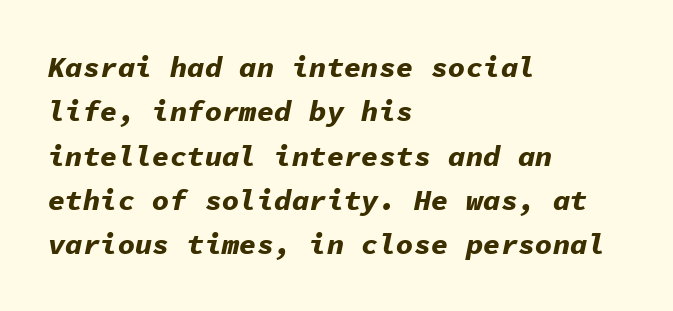
{"italic": "yes", "lean": "right", "slant_degrees": 11, "bold": "yes", "weight": "bold", "width": "normal", "stroke_contrast": "low", "x_height": "medium", "monospaced": "yes", "underline": "no", "align": "left", "line_spacing": "normal", "line_spacing_ratio": 1.53, "letter_spacing": "normal", "letter_spacing_em": 0.0, "glyph_px": 29}
